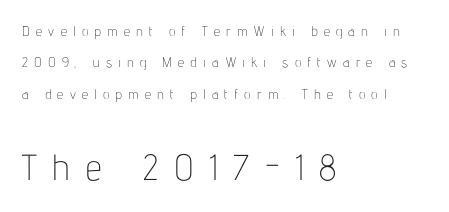
{"serif": "no", "italic": "no", "bold": "no", "weight": "thin", "width": "condensed", "stroke_contrast": "low", "x_height": "medium", "monospaced": "no", "underline": "no", "align": "left", "line_spacing": "loose", "line_spacing_ratio": 2.25, "letter_spacing": "wide", "letter_spacing_em": 0.44, "larger_block": "second", "size_ratio": 2.57, "glyph_px": 36}
